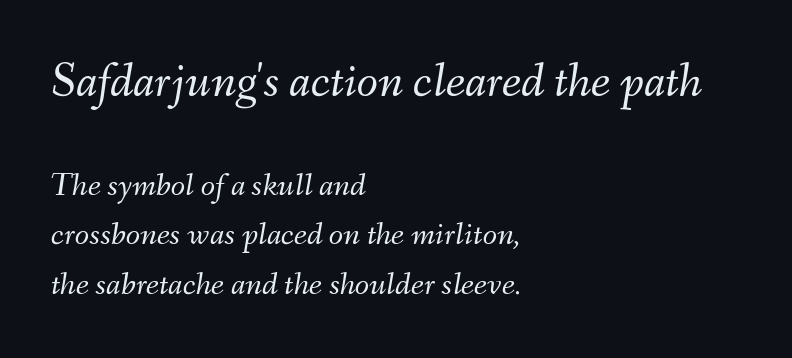
The image shows 49 px light type, italic (leaning right); set left-aligned, normal line spacing (1.5x), normal letter spacing, not underlined; the first (top) block is 1.48x larger; medium stroke contrast and a small x-height.
